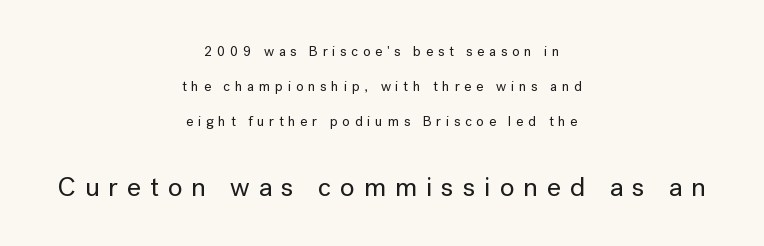
Block two is the big one; block one sits smaller above it. A typesetter would mark this as roman, not italic. You could fit nearly another row in the gap between these rows. Does the copy run flush right? No — it is centered line by line.
